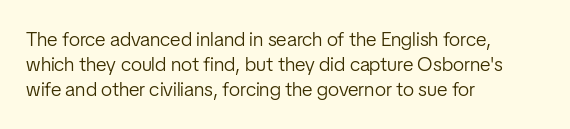
The image shows 20 px text type, upright; set left-aligned, normal line spacing (1.26x), normal letter spacing, not underlined.
